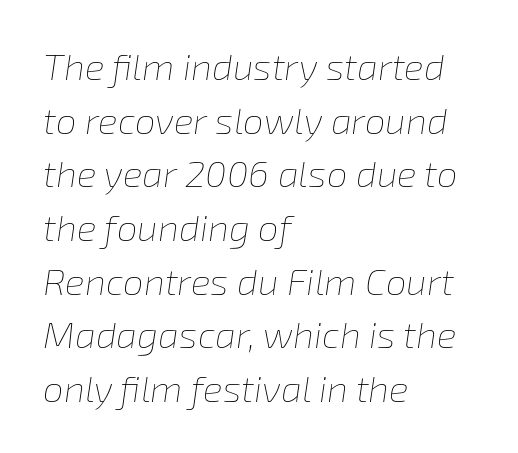
Q: Is the text bold? A: No.
Q: Is the text italic (slanted)? A: Yes, it leans right by about 8 degrees.
Q: Is the text underlined? A: No.
Q: How is the paragraph aligned? A: Left-aligned.
Q: Is the spacing between letters normal or unusually wide? A: Normal.
Q: Is the spacing between lines tight, normal or loose? A: Normal.
Q: Width (condensed, normal, or wide)? A: Normal.
Q: Stroke contrast? A: Low.
Q: x-height? A: Medium.
Q: Monospaced? A: No.
